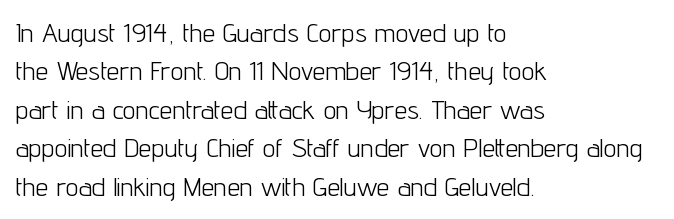
Leftover space on each line is placed entirely after the last word. The font sits on the lighter half of the weight spectrum, regular included. Here the glyphs are tracked normally, forming tight word shapes. Evenly set lines give the paragraph a standard silhouette. The area under the type is left untouched. The letters stand upright; this is a roman face.
